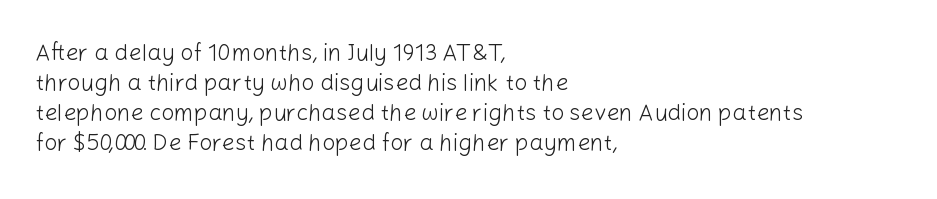
The lines are quadded left. The font sits on the lighter half of the weight spectrum, regular included. Tracking here is standard; glyphs follow each other at the usual distance. Italic? Not at all — the glyphs are vertical. Rule under the text: the space is simply empty.
